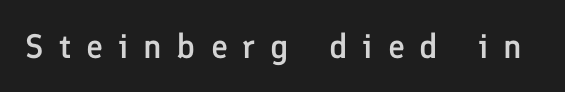
The image shows 34 px semibold sans-serif type, upright; set unusually wide letter spacing (+0.44 em), not underlined; low stroke contrast and a medium x-height.
